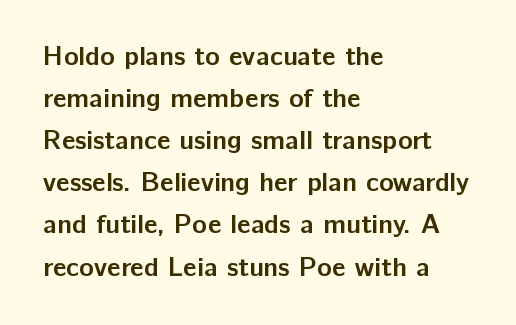
Q: Is the text bold? A: Yes.
Q: Is the text italic (slanted)? A: No, it is upright.
Q: Is the text underlined? A: No.
Q: How is the paragraph aligned? A: Left-aligned.
Q: Is the spacing between letters normal or unusually wide? A: Normal.
Q: Is the spacing between lines tight, normal or loose? A: Normal.
